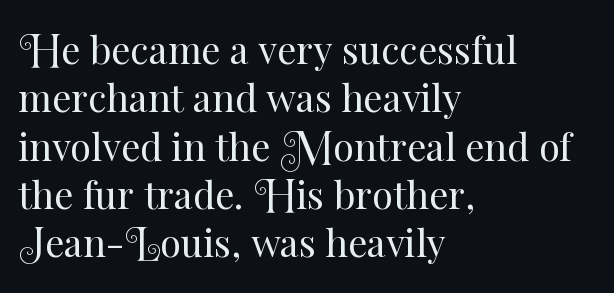
Ordinary non-slanted type is in use. Each letter keeps its own natural width here, so spacing adapts to shape. Honestly, there is no underline to notice here at all. How are the letters spaced? Ordinarily, with no added tracking.
